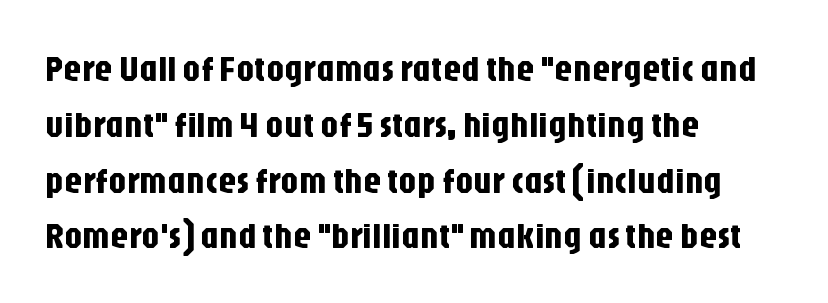
The image shows 36 px condensed sans-serif type, upright; set left-aligned, normal line spacing (1.55x), normal letter spacing, not underlined; low stroke contrast and a large x-height.
